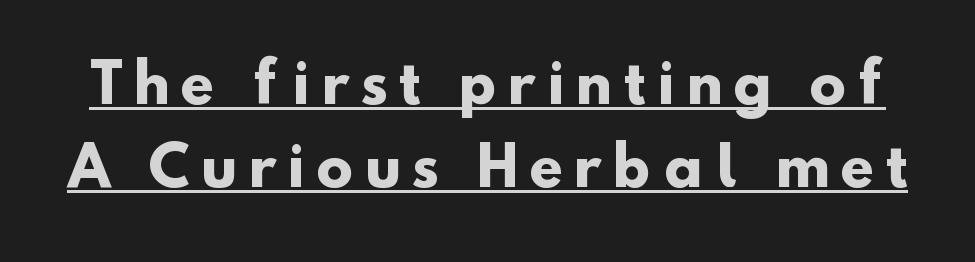
{"serif": "no", "bold": "yes", "weight": "heavy", "width": "normal", "stroke_contrast": "low", "x_height": "small", "monospaced": "no", "underline": "yes", "line_spacing": "normal", "line_spacing_ratio": 1.54, "letter_spacing": "wide", "letter_spacing_em": 0.22, "glyph_px": 54}
